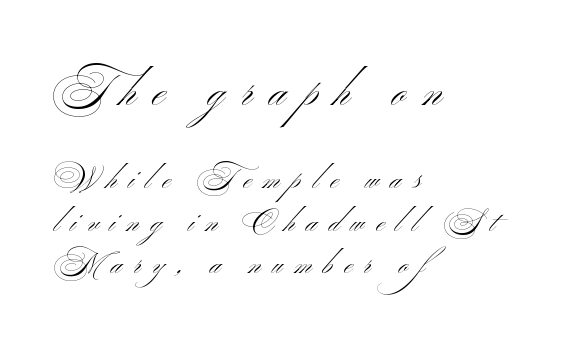
{"serif": "no", "bold": "no", "weight": "light", "width": "wide", "stroke_contrast": "medium", "x_height": "small", "monospaced": "no", "underline": "no", "align": "left", "line_spacing": "normal", "line_spacing_ratio": 1.47, "letter_spacing": "wide", "letter_spacing_em": 0.39, "larger_block": "first", "size_ratio": 1.52, "glyph_px": 44}
